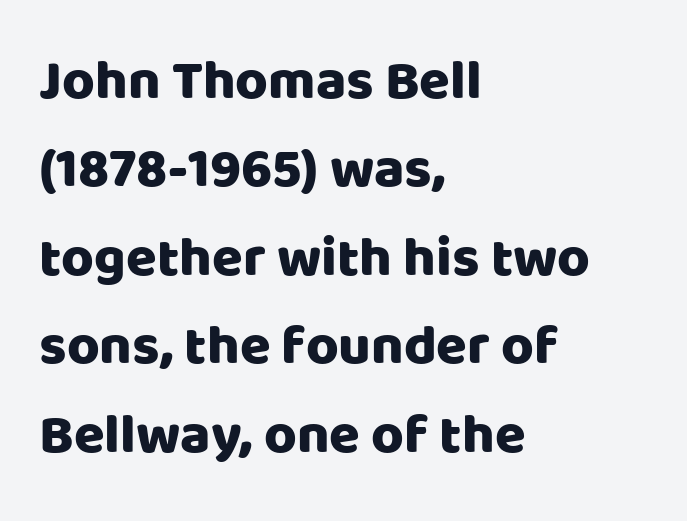
The image shows 56 px sans-serif type, upright; set left-aligned, normal line spacing (1.58x), normal letter spacing, not underlined; low stroke contrast and a large x-height.
